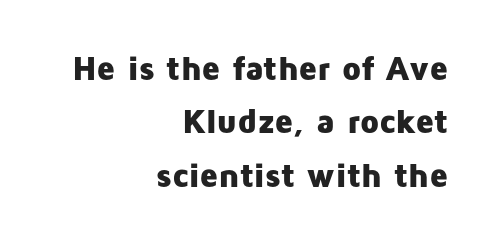
Q: Is the text bold? A: Yes.
Q: Is the text italic (slanted)? A: No, it is upright.
Q: Is the typeface a serif or a sans-serif typeface? A: Sans-serif.
Q: Is the text underlined? A: No.
Q: How is the paragraph aligned? A: Right-aligned.
Q: Is the spacing between letters normal or unusually wide? A: Normal.
Q: Is the spacing between lines tight, normal or loose? A: Normal.
Q: Width (condensed, normal, or wide)? A: Normal.
Q: Stroke contrast? A: Low.
Q: x-height? A: Medium.
Q: Monospaced? A: No.
